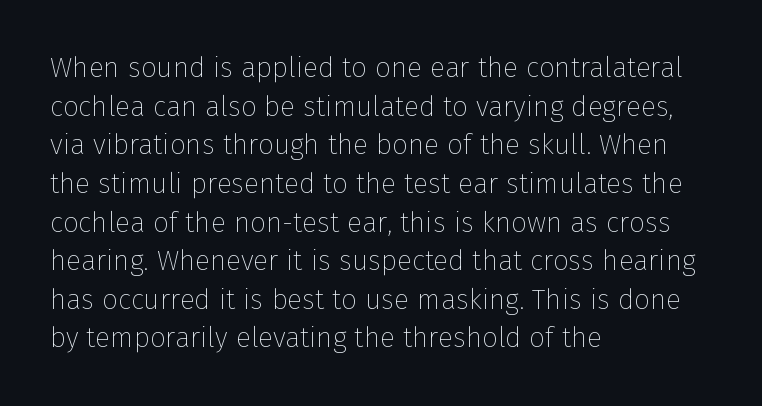
The image shows 28 px thin sans-serif type, upright; set left-aligned, normal line spacing (1.38x), normal letter spacing, not underlined; low stroke contrast and a medium x-height.
